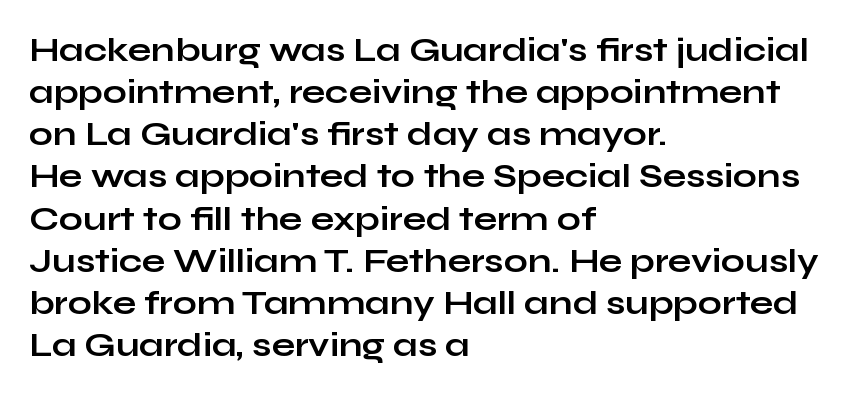
The image shows 34 px bold, wide sans-serif type, upright; set left-aligned, line spacing 1.24x, normal letter spacing, not underlined; low stroke contrast and a medium x-height.
